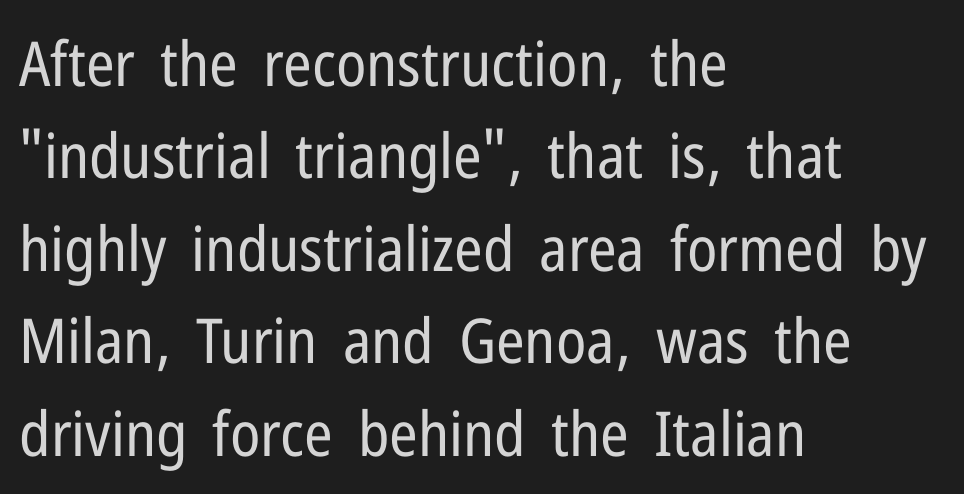
The image shows 62 px regular-weight, condensed sans-serif type, upright; set left-aligned, normal line spacing (1.49x), normal letter spacing, not underlined; low stroke contrast and a medium x-height.
